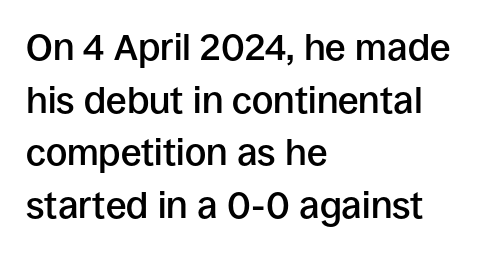
The image shows 37 px semibold sans-serif type, upright; set left-aligned, normal line spacing (1.42x), normal letter spacing, not underlined; low stroke contrast and a large x-height.
